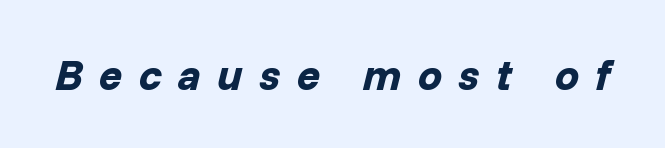
The face used here is proportionally spaced, like ordinary book or web type. Notice how the stems are inclined rather than vertical — that's the hallmark of italics. Compared with an ordinary text face, these strokes are far heavier — a full bold. Lines of text with bare space underneath. The face used here is rendered with a markedly widened letterfit.
